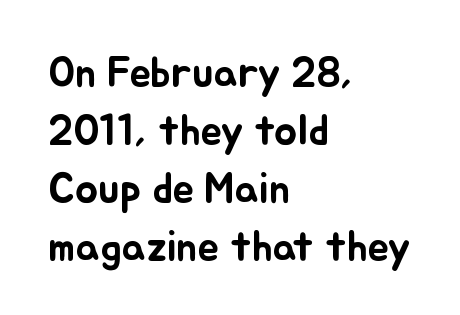
Glyph-to-glyph distance matches everyday printed text. Designer's note — italics off, roman on. The passage shown stacks its lines at a standard gap. This rendering uses left alignment, leaving the right contour irregular. The rendering uses natural spacing where letterforms have individual widths.
